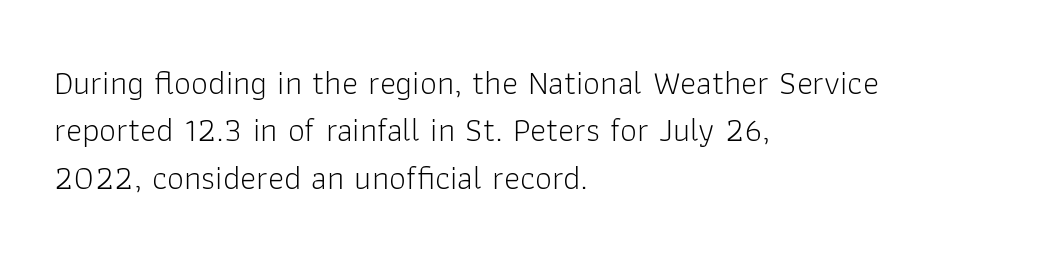
Q: Is the text bold? A: No.
Q: Is the text italic (slanted)? A: No, it is upright.
Q: Is the typeface a serif or a sans-serif typeface? A: Sans-serif.
Q: Is the text underlined? A: No.
Q: How is the paragraph aligned? A: Left-aligned.
Q: Is the spacing between letters normal or unusually wide? A: Normal.
Q: Is the spacing between lines tight, normal or loose? A: Normal.
Q: Width (condensed, normal, or wide)? A: Normal.
Q: Stroke contrast? A: Low.
Q: x-height? A: Medium.
Q: Monospaced? A: No.
